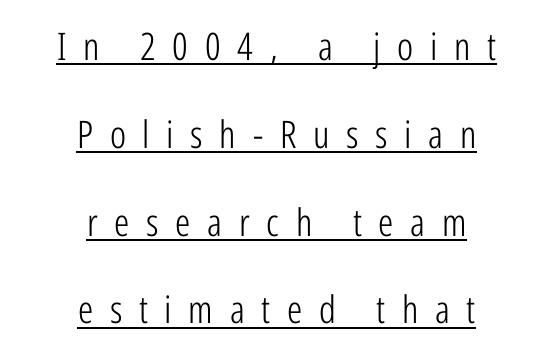
{"serif": "no", "italic": "no", "bold": "no", "weight": "light", "width": "condensed", "stroke_contrast": "low", "x_height": "medium", "monospaced": "no", "underline": "yes", "align": "center", "line_spacing": "loose", "line_spacing_ratio": 2.31, "letter_spacing": "wide", "letter_spacing_em": 0.44, "glyph_px": 38}
